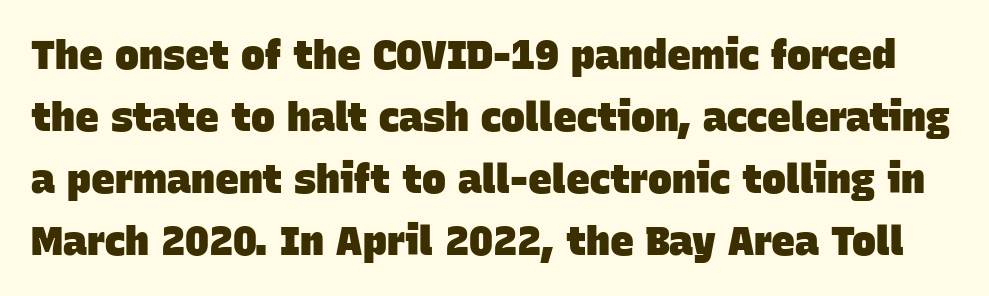
Q: Is the text bold? A: Yes.
Q: Is the typeface a serif or a sans-serif typeface? A: Sans-serif.
Q: Is the text underlined? A: No.
Q: Is the spacing between letters normal or unusually wide? A: Normal.
Q: Is the spacing between lines tight, normal or loose? A: Normal.
Q: Width (condensed, normal, or wide)? A: Normal.
Q: Stroke contrast? A: Low.
Q: x-height? A: Large.
Q: Monospaced? A: No.
